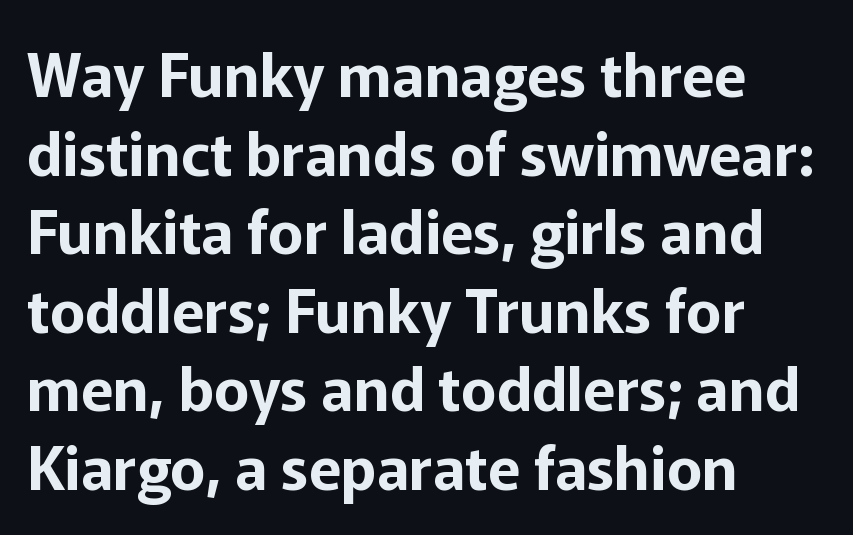
{"serif": "no", "italic": "no", "width": "normal", "stroke_contrast": "low", "x_height": "medium", "monospaced": "no", "underline": "no", "align": "left", "line_spacing": "normal", "line_spacing_ratio": 1.31, "letter_spacing": "normal", "letter_spacing_em": 0.0, "glyph_px": 60}
